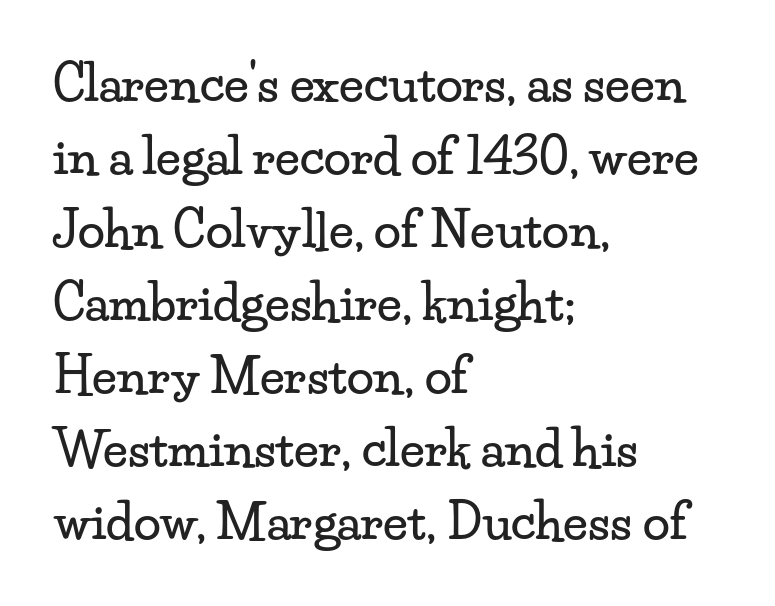
{"serif": "yes", "italic": "no", "width": "wide", "stroke_contrast": "low", "x_height": "small", "monospaced": "no", "underline": "no", "align": "left", "line_spacing": "normal", "line_spacing_ratio": 1.49, "letter_spacing": "normal", "letter_spacing_em": 0.0, "glyph_px": 49}
